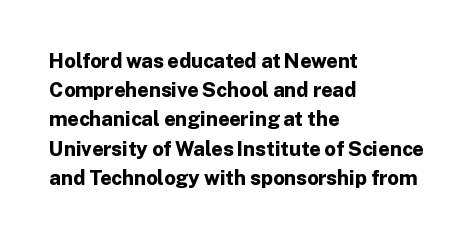
Q: Is the text bold? A: Yes.
Q: Is the text italic (slanted)? A: No, it is upright.
Q: Is the text underlined? A: No.
Q: How is the paragraph aligned? A: Left-aligned.
Q: Is the spacing between letters normal or unusually wide? A: Normal.
Q: Is the spacing between lines tight, normal or loose? A: Normal.
